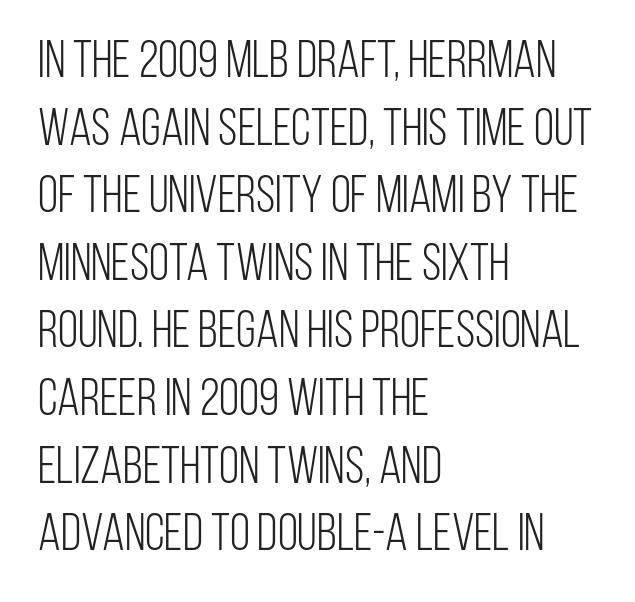
Q: Is the text bold? A: No.
Q: Is the text italic (slanted)? A: No, it is upright.
Q: Is the typeface a serif or a sans-serif typeface? A: Sans-serif.
Q: Is the text underlined? A: No.
Q: How is the paragraph aligned? A: Left-aligned.
Q: Is the spacing between letters normal or unusually wide? A: Normal.
Q: Is the spacing between lines tight, normal or loose? A: Normal.
Q: Width (condensed, normal, or wide)? A: Condensed.
Q: Stroke contrast? A: Low.
Q: x-height? A: Large.
Q: Monospaced? A: No.
